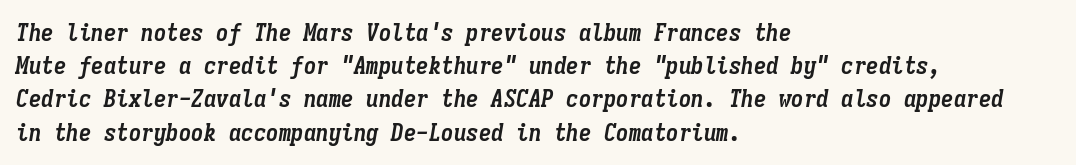
The image shows 25 px bold type, italic (leaning right); set left-aligned, normal line spacing (1.33x), normal letter spacing, not underlined.
